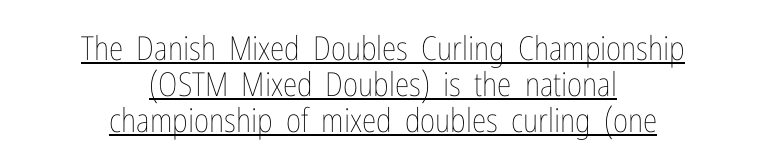
{"italic": "no", "bold": "no", "weight": "thin", "width": "condensed", "stroke_contrast": "low", "x_height": "medium", "monospaced": "no", "underline": "yes", "align": "center", "line_spacing": "tight", "line_spacing_ratio": 1.09, "letter_spacing": "normal", "letter_spacing_em": 0.0, "glyph_px": 33}
